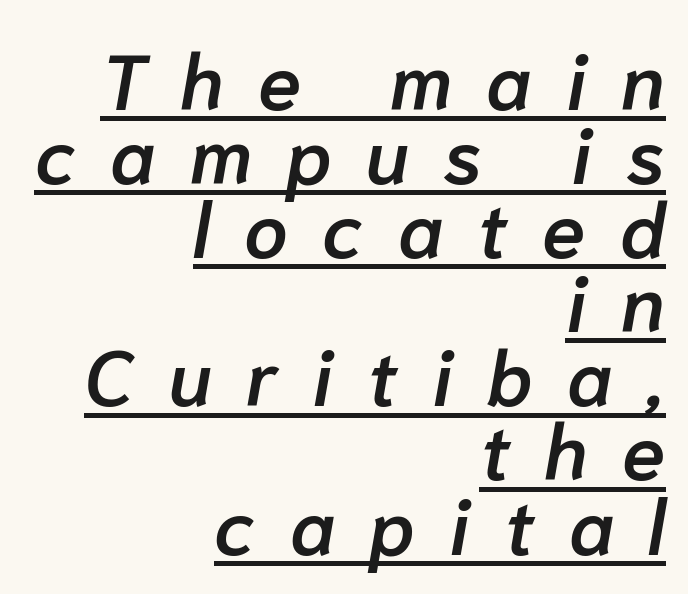
The image shows 78 px semibold type, italic (leaning right); set right-aligned, tight line spacing (0.95x), unusually wide letter spacing (+0.44 em), underlined; low stroke contrast and a medium x-height.
